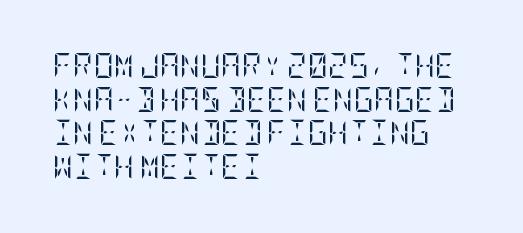
Honestly, there is no underline to notice here at all. When letters stand straight like this, we call the style roman or upright. The passage shown stacks its lines at a standard gap. Horizontal alignment here is leftward, the default for most running prose. Ink coverage per letter is moderate at most.
